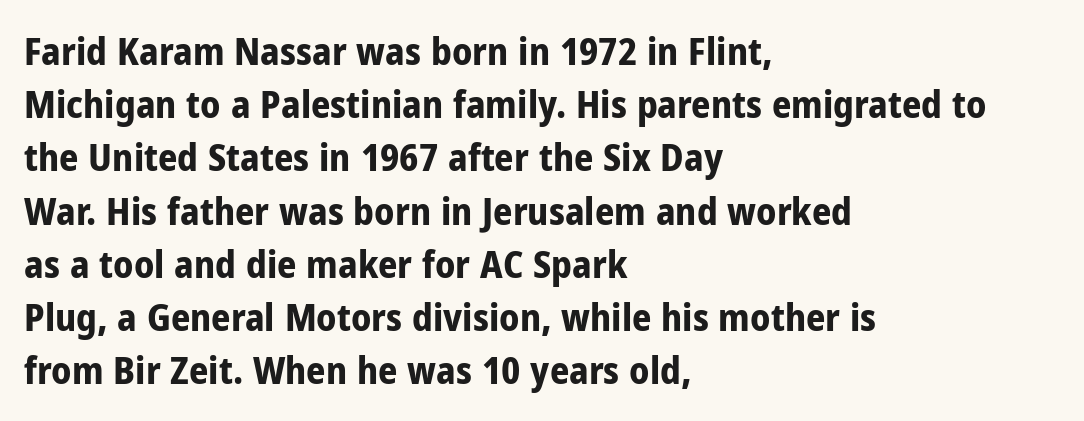
Q: Is the text bold? A: Yes.
Q: Is the text italic (slanted)? A: No, it is upright.
Q: Is the typeface a serif or a sans-serif typeface? A: Sans-serif.
Q: Is the text underlined? A: No.
Q: How is the paragraph aligned? A: Left-aligned.
Q: Is the spacing between letters normal or unusually wide? A: Normal.
Q: Is the spacing between lines tight, normal or loose? A: Normal.
Q: Width (condensed, normal, or wide)? A: Condensed.
Q: Stroke contrast? A: Low.
Q: x-height? A: Medium.
Q: Monospaced? A: No.
